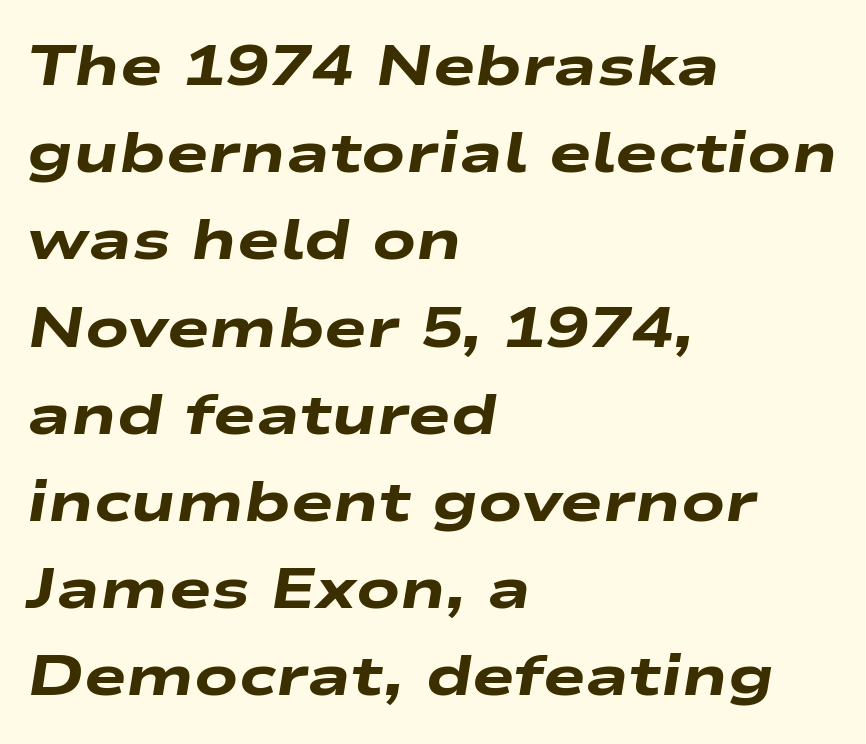
The specimen reads as italic at a glance. These lines stack with their left ends in a neat column. Nobody drew a line under any word here. This sample keeps an unexceptional amount of space between lines. Each glyph is drawn with heavy, bold strokes. You could not count columns in this text — the font is proportionally spaced.
